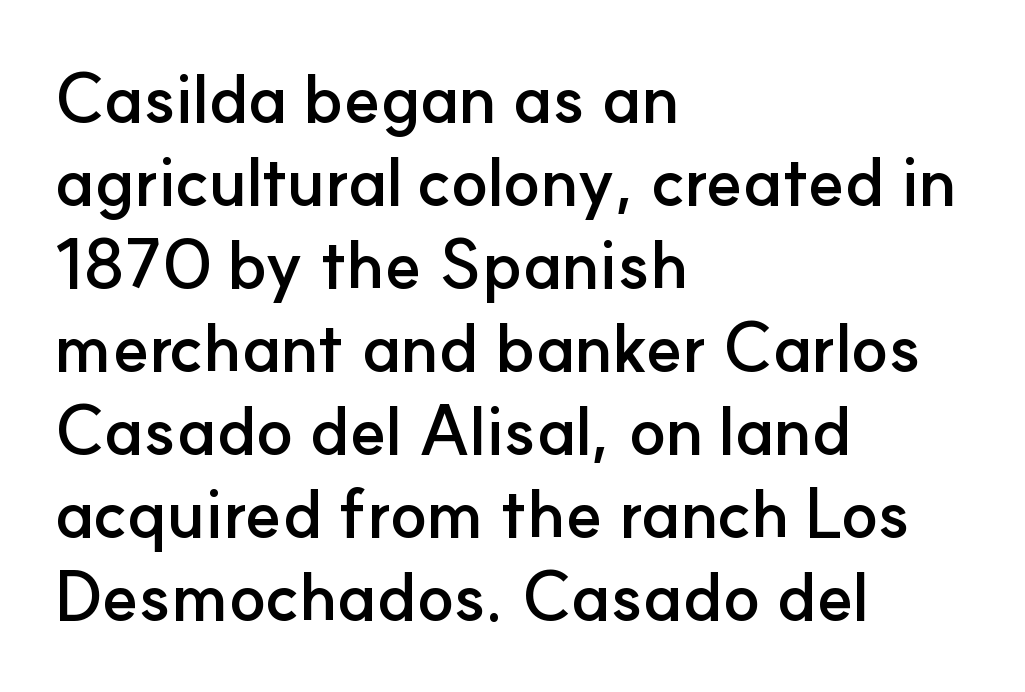
{"serif": "no", "italic": "no", "bold": "yes", "weight": "semibold", "width": "normal", "stroke_contrast": "low", "x_height": "small", "monospaced": "no", "underline": "no", "align": "left", "line_spacing_ratio": 1.22, "letter_spacing": "normal", "letter_spacing_em": 0.0, "glyph_px": 68}
